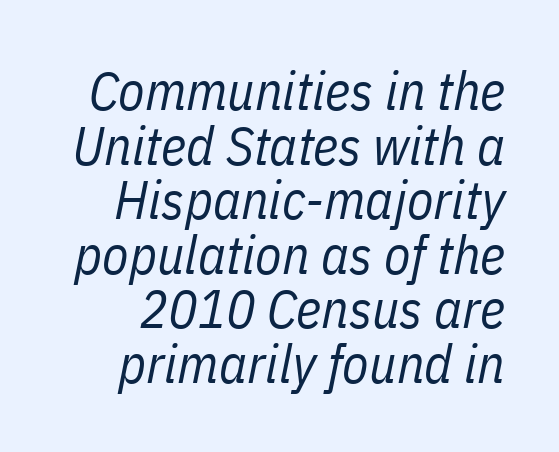
Q: Is the text bold? A: No.
Q: Is the text italic (slanted)? A: Yes, it leans right by about 11 degrees.
Q: Is the text underlined? A: No.
Q: Is the spacing between letters normal or unusually wide? A: Normal.
Q: Is the spacing between lines tight, normal or loose? A: Tight.
Q: Width (condensed, normal, or wide)? A: Condensed.
Q: Stroke contrast? A: Low.
Q: x-height? A: Medium.
Q: Monospaced? A: No.
